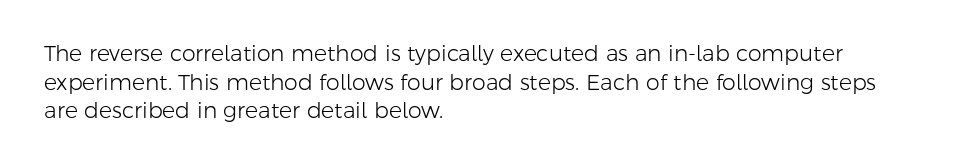
{"italic": "no", "bold": "no", "underline": "no", "align": "left", "line_spacing": "normal", "line_spacing_ratio": 1.3, "letter_spacing": "normal", "letter_spacing_em": 0.0, "glyph_px": 22}
